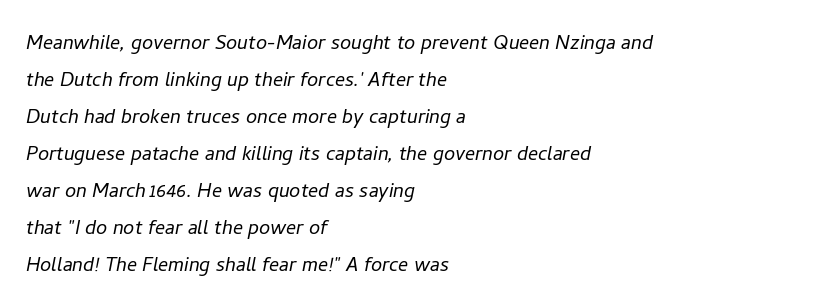
{"italic": "yes", "lean": "right", "slant_degrees": 11, "bold": "no", "underline": "no", "align": "left", "line_spacing": "normal", "line_spacing_ratio": 1.48, "letter_spacing": "normal", "letter_spacing_em": 0.0, "glyph_px": 25}
